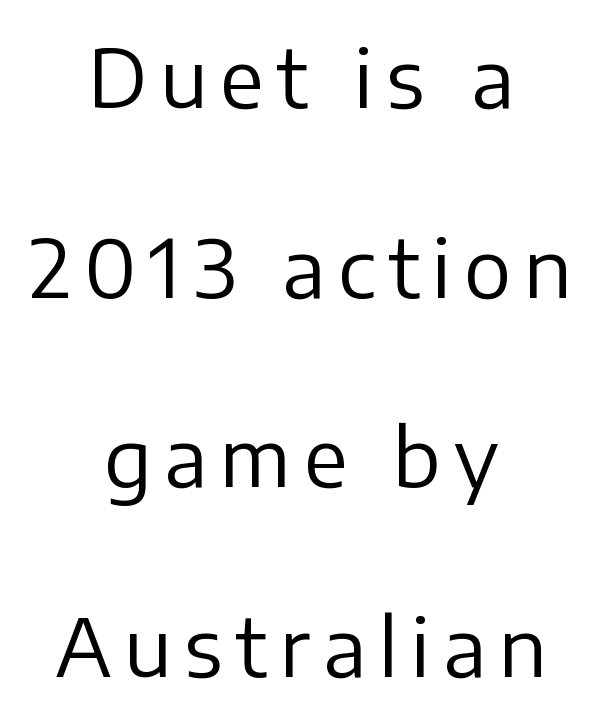
{"serif": "no", "italic": "no", "bold": "no", "weight": "regular", "width": "normal", "stroke_contrast": "low", "x_height": "medium", "monospaced": "no", "underline": "no", "align": "center", "line_spacing": "loose", "line_spacing_ratio": 2.4, "glyph_px": 79}
